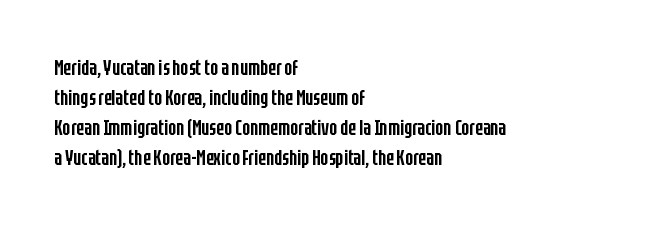
{"italic": "no", "bold": "semi", "underline": "no", "align": "left", "line_spacing": "normal", "line_spacing_ratio": 1.43, "letter_spacing": "normal", "letter_spacing_em": 0.0, "glyph_px": 21}
